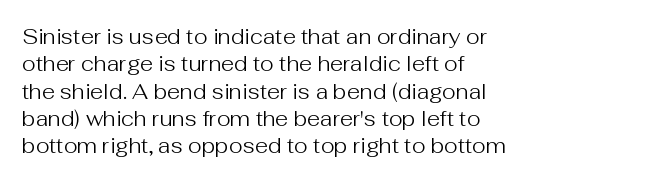
Reading down the block, your eye returns to a fixed left position each line. The weight tops out at a normal text grade. Interline gaps are of average width in this sample. The letters sit at their default tracking, neither squeezed nor spread.
